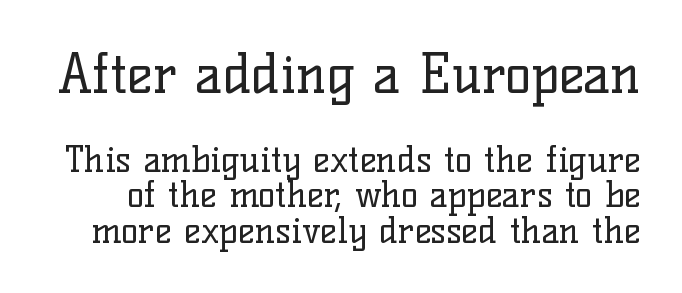
The image shows 54 px regular-weight serif type, upright; set tight line spacing (0.98x), normal letter spacing, not underlined; the first (top) block is 1.5x larger; low stroke contrast and a medium x-height.
